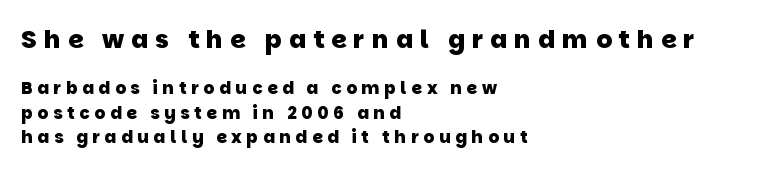
{"bold": "yes", "underline": "no", "align": "left", "line_spacing": "normal", "line_spacing_ratio": 1.42, "letter_spacing": "wide", "letter_spacing_em": 0.28, "larger_block": "first", "size_ratio": 1.47, "glyph_px": 25}
